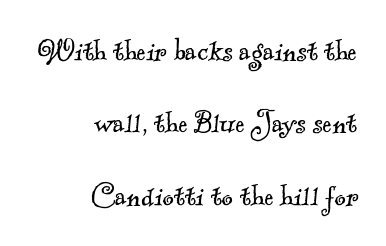
{"serif": "yes", "bold": "no", "weight": "light", "width": "normal", "x_height": "small", "monospaced": "no", "underline": "no", "align": "right", "line_spacing": "loose", "line_spacing_ratio": 2.07, "letter_spacing": "normal", "letter_spacing_em": 0.0, "glyph_px": 35}
